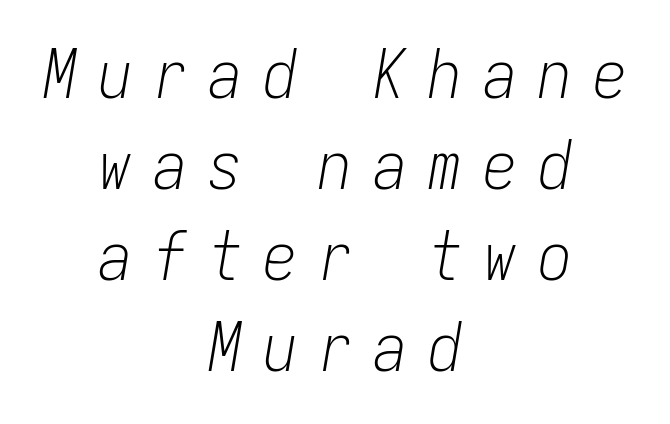
{"italic": "yes", "lean": "right", "slant_degrees": 9, "bold": "no", "weight": "light", "width": "condensed", "stroke_contrast": "low", "x_height": "medium", "monospaced": "yes", "underline": "no", "align": "center", "line_spacing": "normal", "line_spacing_ratio": 1.34, "letter_spacing": "wide", "letter_spacing_em": 0.31, "glyph_px": 68}
